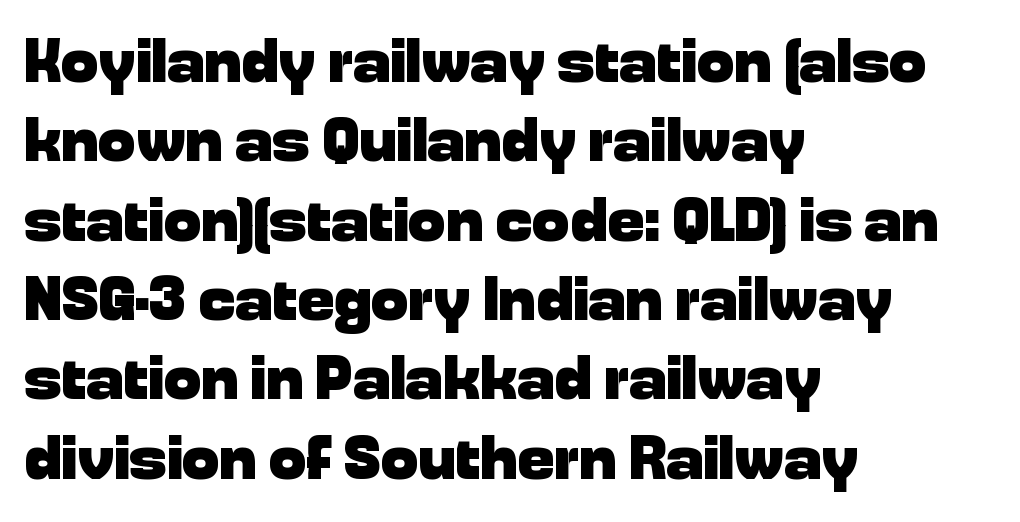
{"serif": "no", "italic": "no", "bold": "yes", "weight": "heavy", "width": "normal", "stroke_contrast": "low", "x_height": "medium", "monospaced": "no", "underline": "no", "align": "left", "line_spacing": "normal", "line_spacing_ratio": 1.28, "letter_spacing": "normal", "letter_spacing_em": 0.0, "glyph_px": 62}
